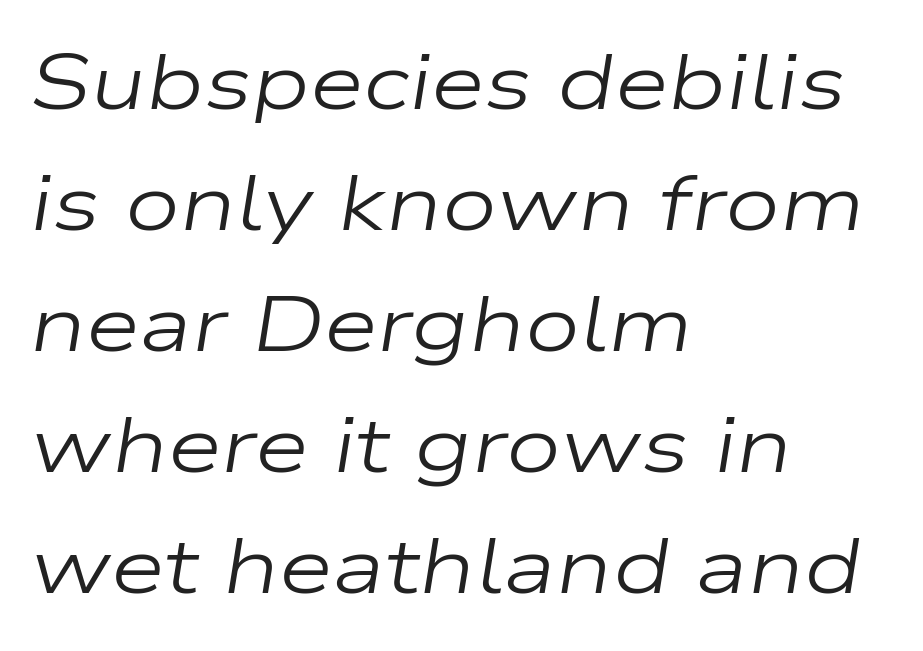
These lines sit exactly where default settings would place them. The typeface has the unassuming heft of standard copy or less. Every row of glyphs begins at an identical x-position on the left. Look at the tracking — it's just the regular setting, nothing added. Varying glyph widths throughout — classic text-font behaviour. Has an underline been added? It has not.
